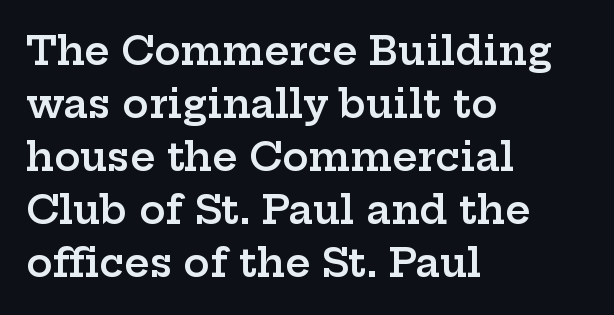
The image shows 39 px semibold, wide serif type, upright; set left-aligned, normal line spacing (1.36x), normal letter spacing, not underlined; low stroke contrast and a medium x-height.
